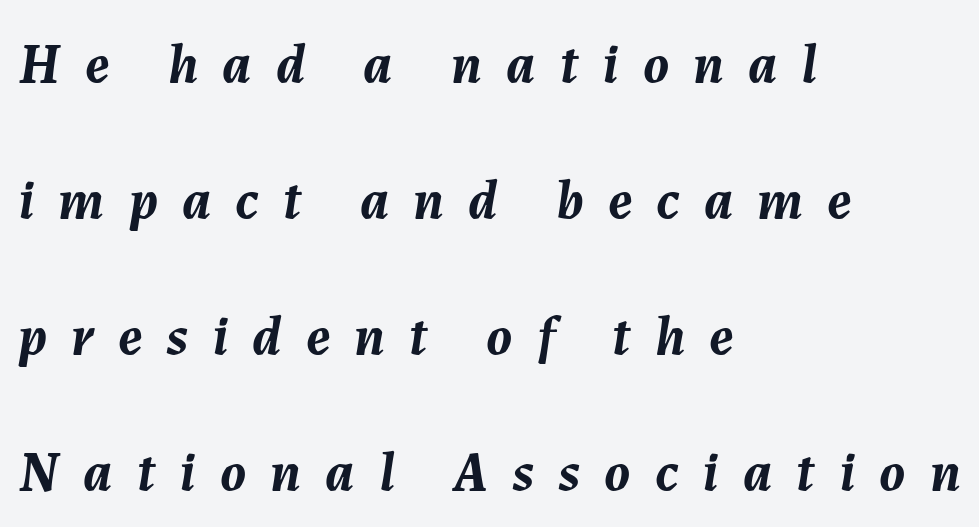
The image shows 56 px semibold type, italic (leaning right); set left-aligned, loose line spacing (2.43x), unusually wide letter spacing (+0.43 em), not underlined; medium stroke contrast and a medium x-height.
